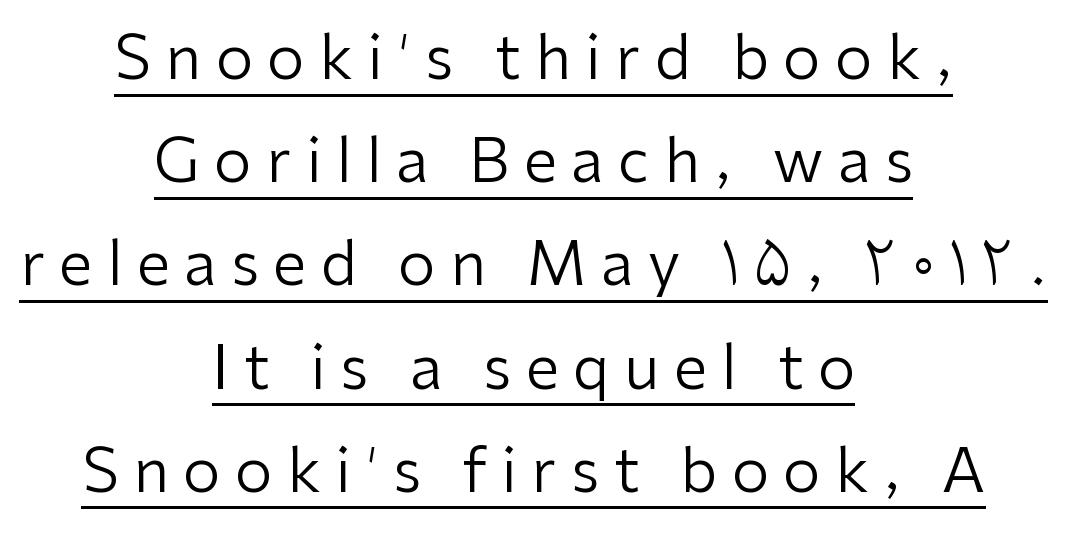
The image shows 60 px regular-weight sans-serif type, upright; set centered, line spacing 1.72x, unusually wide letter spacing (+0.24 em), underlined; low stroke contrast and a medium x-height.
